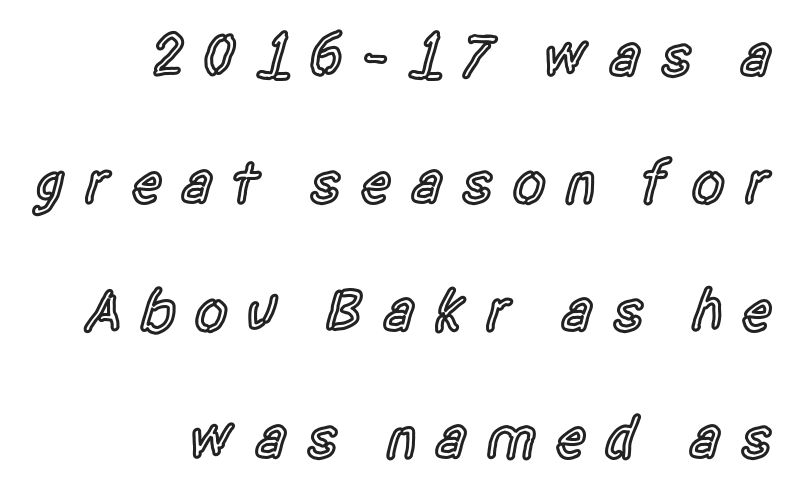
The image shows 61 px semibold, condensed sans-serif type; set right-aligned, loose line spacing (2.09x), unusually wide letter spacing (+0.29 em), not underlined; a large x-height.
